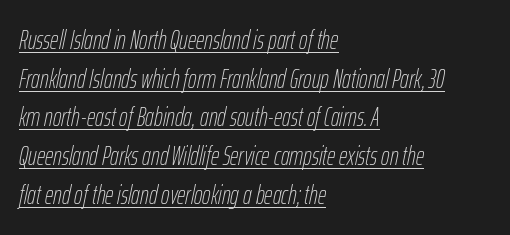
{"italic": "yes", "lean": "right", "slant_degrees": 12, "bold": "no", "underline": "yes", "align": "left", "line_spacing": "normal", "line_spacing_ratio": 1.49, "letter_spacing": "normal", "letter_spacing_em": 0.0, "glyph_px": 26}
